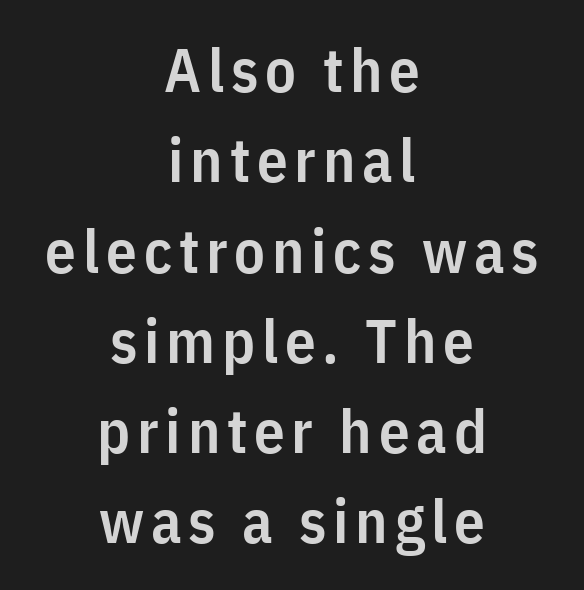
{"serif": "no", "italic": "no", "bold": "semi", "weight": "semibold", "width": "condensed", "stroke_contrast": "low", "x_height": "medium", "monospaced": "no", "underline": "no", "align": "center", "line_spacing": "normal", "line_spacing_ratio": 1.48, "glyph_px": 61}
